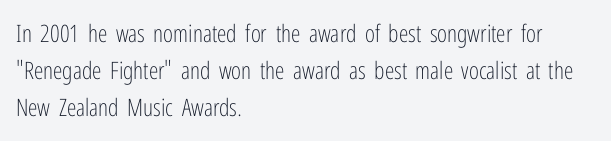
{"italic": "no", "bold": "no", "underline": "no", "align": "left", "line_spacing": "normal", "line_spacing_ratio": 1.55, "letter_spacing": "normal", "letter_spacing_em": 0.0, "glyph_px": 24}
